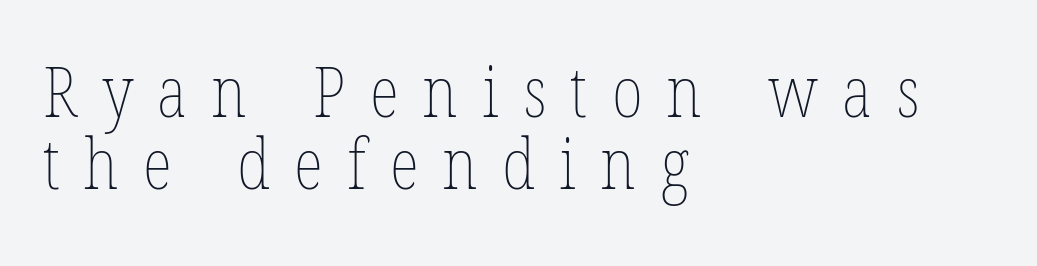
Q: Is the text bold? A: No.
Q: Is the text italic (slanted)? A: No, it is upright.
Q: Is the text underlined? A: No.
Q: How is the paragraph aligned? A: Left-aligned.
Q: Is the spacing between letters normal or unusually wide? A: Unusually wide.
Q: Is the spacing between lines tight, normal or loose? A: Tight.
Q: Width (condensed, normal, or wide)? A: Condensed.
Q: Stroke contrast? A: Low.
Q: x-height? A: Medium.
Q: Monospaced? A: No.
